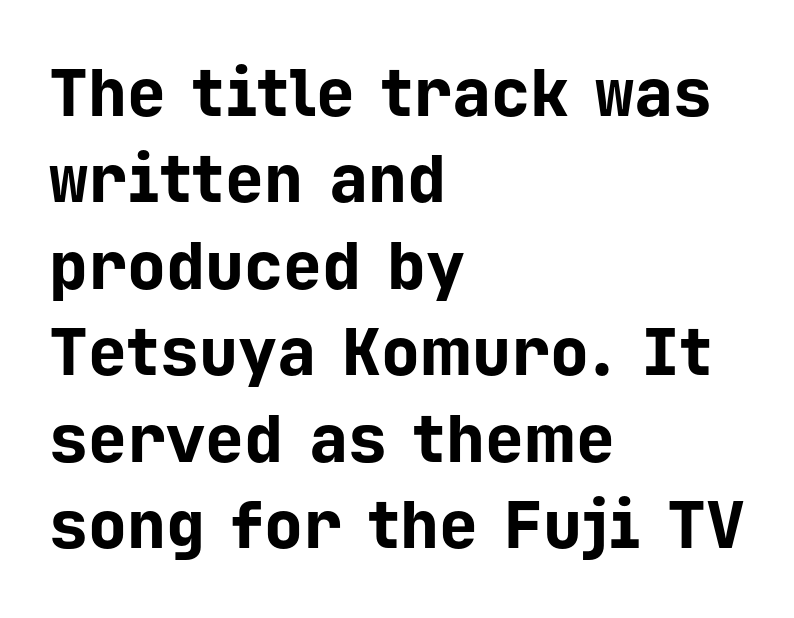
The image shows 65 px bold sans-serif type, upright, monospaced; set left-aligned, normal line spacing (1.33x), normal letter spacing, not underlined; low stroke contrast and a medium x-height.
